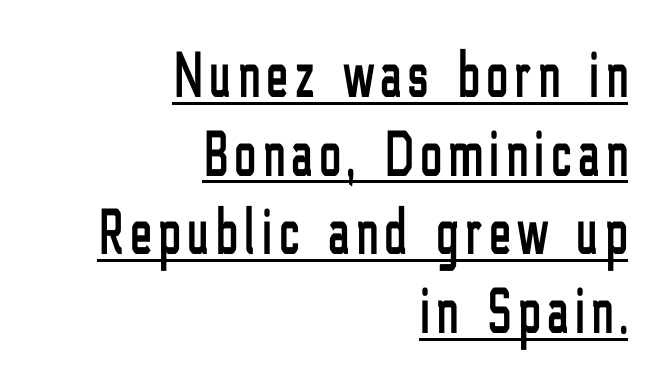
The image shows 65 px condensed sans-serif type, upright; set right-aligned, line spacing 1.21x, underlined; low stroke contrast and a medium x-height.
